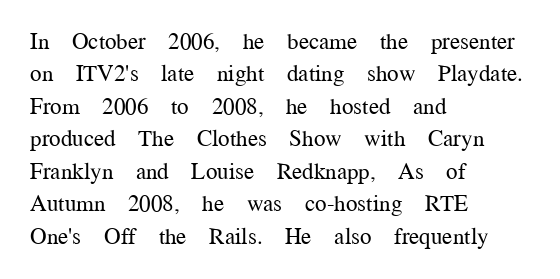
{"italic": "no", "bold": "no", "underline": "no", "align": "left", "line_spacing": "normal", "line_spacing_ratio": 1.41, "letter_spacing": "normal", "letter_spacing_em": 0.0, "glyph_px": 23}
